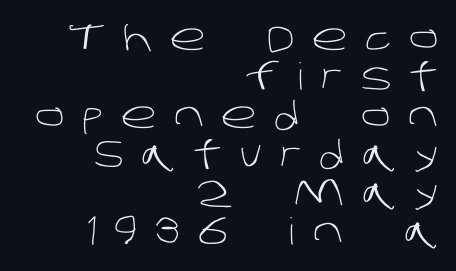
The image shows 37 px light sans-serif type; set right-aligned, tight line spacing (1.05x), unusually wide letter spacing (+0.48 em), not underlined; low stroke contrast and a large x-height.
